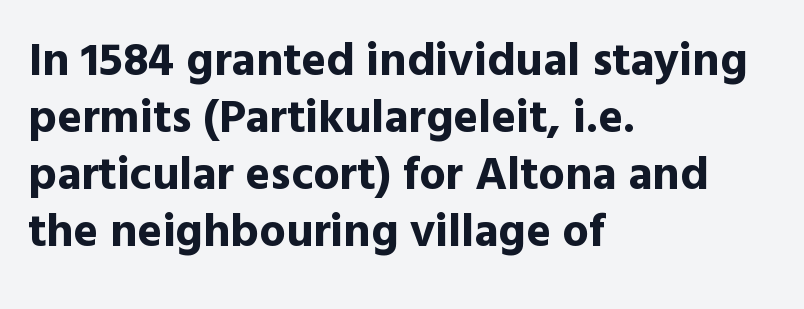
Q: Is the text bold? A: Yes.
Q: Is the text italic (slanted)? A: No, it is upright.
Q: Is the typeface a serif or a sans-serif typeface? A: Sans-serif.
Q: Is the text underlined? A: No.
Q: How is the paragraph aligned? A: Left-aligned.
Q: Is the spacing between letters normal or unusually wide? A: Normal.
Q: Width (condensed, normal, or wide)? A: Normal.
Q: x-height? A: Medium.
Q: Monospaced? A: No.
